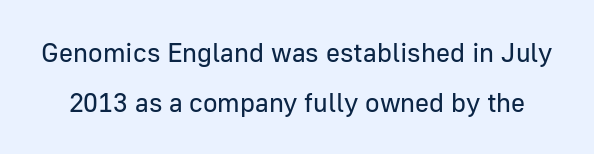
Rendered with straight, roman letterforms. Ink coverage per letter is moderate at most. The passage shown has conventional tracking throughout. The baseline area is clear.
